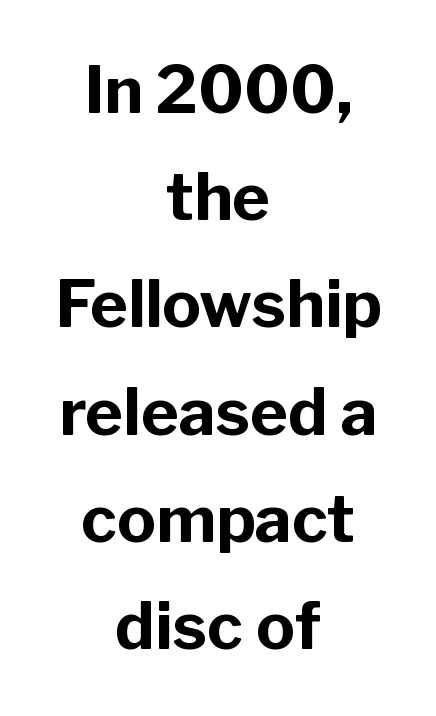
{"serif": "no", "italic": "no", "bold": "yes", "weight": "bold", "width": "normal", "stroke_contrast": "low", "x_height": "medium", "monospaced": "no", "underline": "no", "align": "center", "line_spacing": "normal", "line_spacing_ratio": 1.65, "letter_spacing": "normal", "letter_spacing_em": 0.0, "glyph_px": 65}
